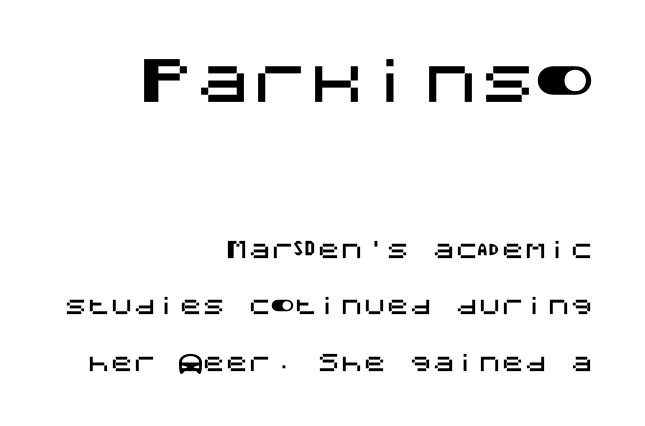
A typesetter would call this leading open, well beyond the default. Upright lettering throughout. Each row of text sits above clean, open space. Observe the absence of serifs on each vertical stroke in this sample. Tracking here is standard; glyphs follow each other at the usual distance.
